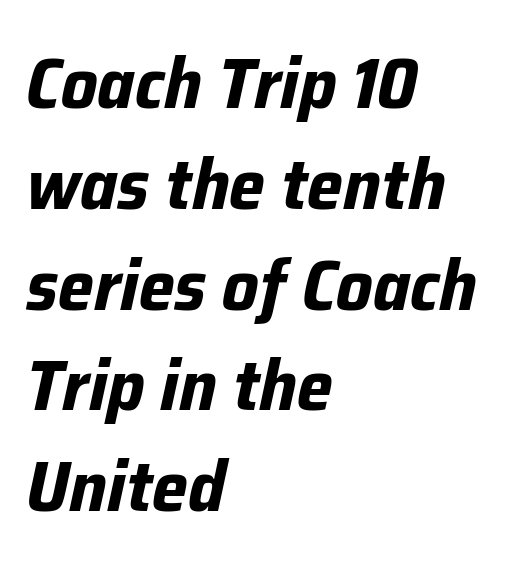
The image shows 72 px bold type, italic (leaning right); set left-aligned, normal line spacing (1.4x), normal letter spacing, not underlined; low stroke contrast and a medium x-height.
